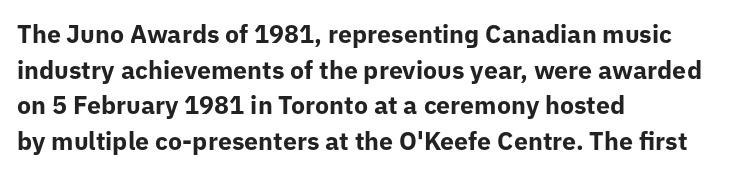
{"italic": "no", "bold": "yes", "underline": "no", "align": "left", "line_spacing": "normal", "line_spacing_ratio": 1.43, "letter_spacing": "normal", "letter_spacing_em": 0.0, "glyph_px": 25}
